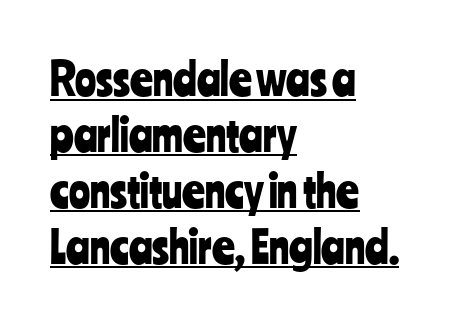
The image shows 44 px condensed sans-serif type, upright; set left-aligned, normal line spacing (1.27x), normal letter spacing, underlined; low stroke contrast and a medium x-height.
